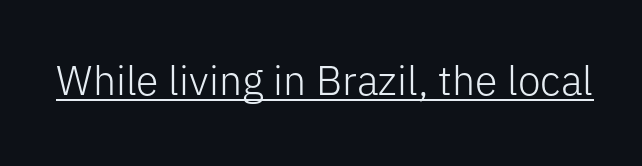
Q: Is the text bold? A: No.
Q: Is the text italic (slanted)? A: No, it is upright.
Q: Is the typeface a serif or a sans-serif typeface? A: Sans-serif.
Q: Is the text underlined? A: Yes.
Q: Is the spacing between letters normal or unusually wide? A: Normal.
Q: Width (condensed, normal, or wide)? A: Normal.
Q: Stroke contrast? A: Low.
Q: x-height? A: Medium.
Q: Monospaced? A: No.
